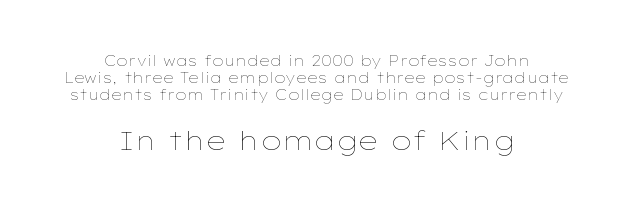
The image shows 26 px text type, upright; set centered, line spacing 1.23x, normal letter spacing, not underlined; the second (bottom) block is 1.86x larger.
